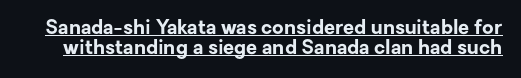
Does the weight exceed regular? Yes, all the way to bold. The words here are underlined. This is roman type, the default non-slanted kind. Horizontal bands of white between lines are thin slivers.
